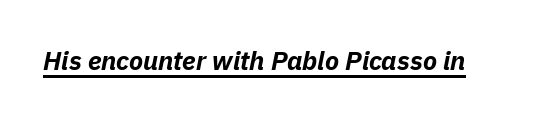
This is underlined copy, the kind a proofreader might mark for attention. Quick note: italic. Students, note that the glyphs here touch the page at normal intervals. Students, this is bold: see how much ink each stroke carries.
